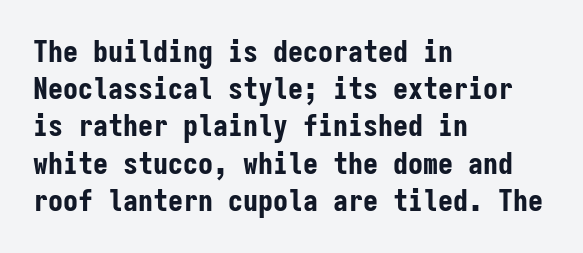
Q: Is the text bold? A: Yes.
Q: Is the text italic (slanted)? A: No, it is upright.
Q: Is the typeface a serif or a sans-serif typeface? A: Sans-serif.
Q: Is the text underlined? A: No.
Q: How is the paragraph aligned? A: Left-aligned.
Q: Is the spacing between letters normal or unusually wide? A: Normal.
Q: Width (condensed, normal, or wide)? A: Condensed.
Q: Stroke contrast? A: Low.
Q: x-height? A: Medium.
Q: Monospaced? A: Yes.
